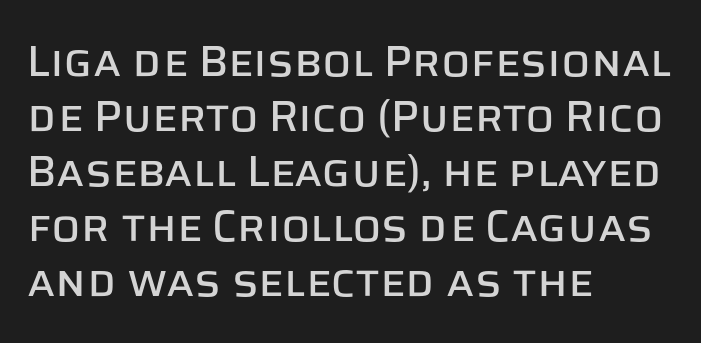
This sample has the flowing, uneven cadence of proportional lettering. Letterform terminals end flat and unadorned throughout the passage. The type is set solid horizontally, with unmodified tracking. Line spacing here is normal. The ragged edge is on the right, which tells us the setting is flush left.
